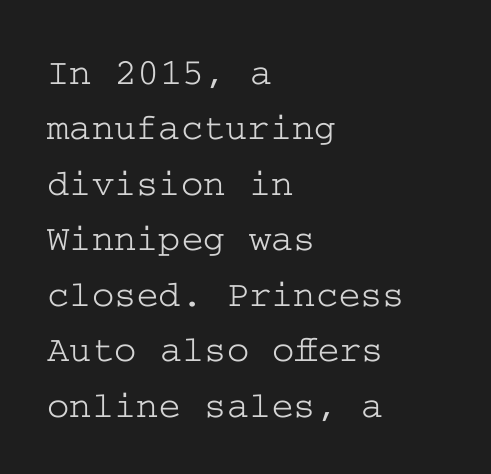
{"serif": "yes", "italic": "no", "width": "wide", "stroke_contrast": "low", "x_height": "medium", "underline": "no", "align": "left", "line_spacing": "normal", "line_spacing_ratio": 1.46, "letter_spacing": "normal", "letter_spacing_em": 0.0, "glyph_px": 38}
